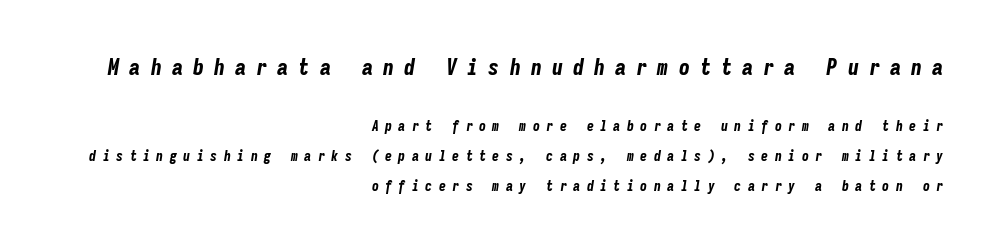
Q: Is the text bold? A: Yes.
Q: Is the text italic (slanted)? A: Yes, it leans right by about 9 degrees.
Q: Is the text underlined? A: No.
Q: How is the paragraph aligned? A: Right-aligned.
Q: Is the spacing between letters normal or unusually wide? A: Unusually wide.
Q: Is the spacing between lines tight, normal or loose? A: Loose.
Q: Which block of text is set in a larger size, the first (top) or the second (bottom)? A: The first (top) one.
